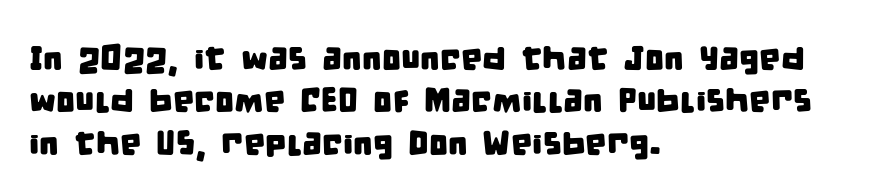
The image shows 34 px condensed sans-serif type; set left-aligned, normal line spacing (1.25x), normal letter spacing, not underlined; low stroke contrast and a large x-height.
